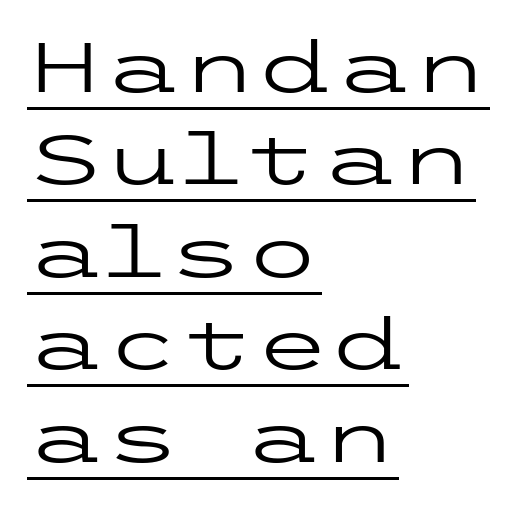
The weight would be labelled regular, book, light, or lighter still. You can tell from the bare stems that sans-serif type was used. Characters follow at the spacing the type designer built in. The designer left line spacing at the default. The rendering anchors every line to the left-hand side. No italicization has been applied; the sample stays upright.
